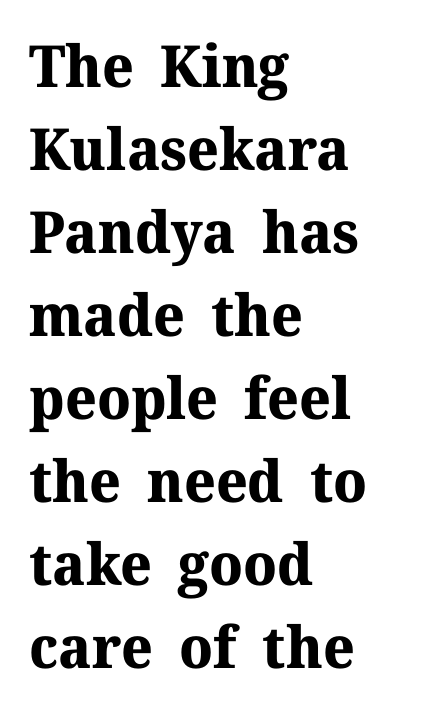
The image shows 58 px bold serif type, upright; set left-aligned, normal line spacing (1.43x), normal letter spacing, not underlined; medium stroke contrast and a medium x-height.
